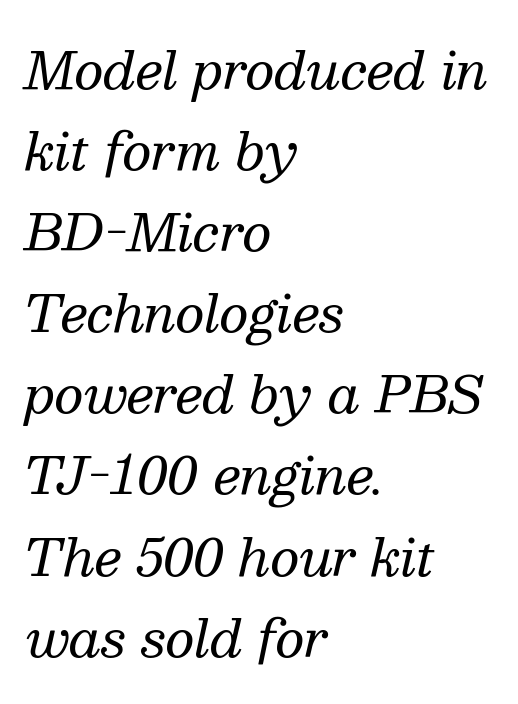
The paragraph shown leans on its left margin. Spacing between characters is what you'd get straight out of the box. Heaviness? Minimal to ordinary, like unemphasized prose. Note the varied advance widths — an 'i' is clearly narrower than an 'm'.
